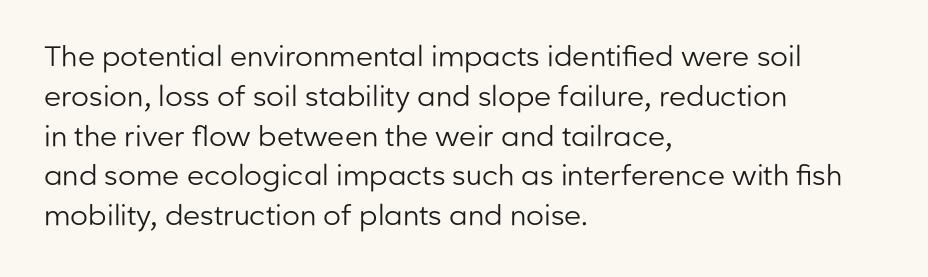
The lines sit at an ordinary, default distance from one another. This is roman type, the default non-slanted kind. You can tell from the bare stems that sans-serif type was used. Beneath every word, the page is bare.
